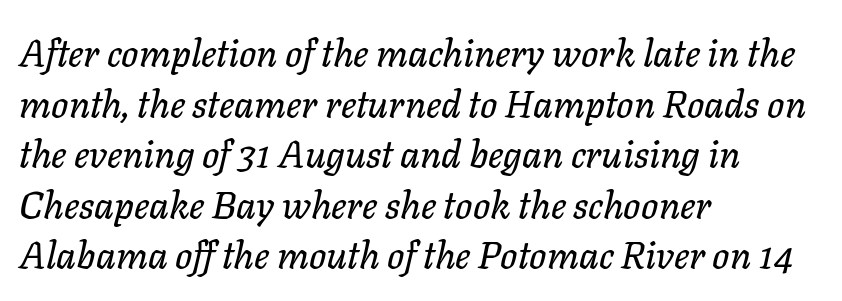
Q: Is the text italic (slanted)? A: Yes, it leans right by about 11 degrees.
Q: Is the text underlined? A: No.
Q: How is the paragraph aligned? A: Left-aligned.
Q: Is the spacing between letters normal or unusually wide? A: Normal.
Q: Is the spacing between lines tight, normal or loose? A: Normal.
Q: Width (condensed, normal, or wide)? A: Normal.
Q: Stroke contrast? A: Low.
Q: x-height? A: Medium.
Q: Monospaced? A: No.
